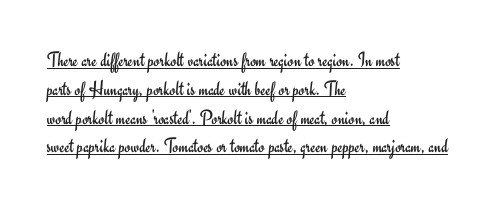
In designer terms, the underline attribute is active on this setting. Is the type heavy? It reads as light-to-regular instead. Vertically, the passage feels balanced, rows spaced as you'd expect. The gaps between neighbouring characters are ordinary and unremarkable.
